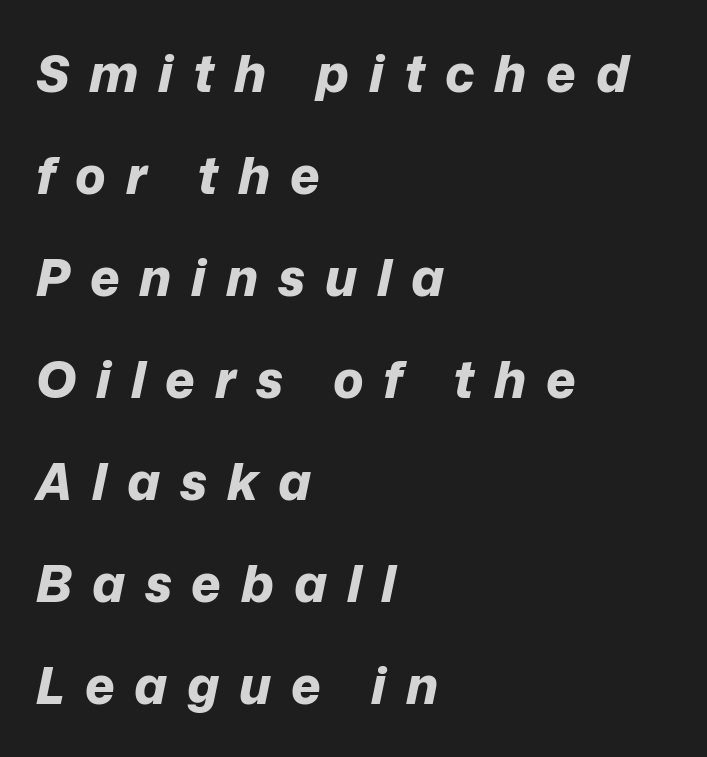
{"italic": "yes", "lean": "right", "slant_degrees": 12, "bold": "yes", "weight": "bold", "width": "normal", "stroke_contrast": "low", "x_height": "medium", "monospaced": "no", "underline": "no", "align": "left", "line_spacing": "loose", "line_spacing_ratio": 2.0, "letter_spacing": "wide", "letter_spacing_em": 0.39, "glyph_px": 51}
